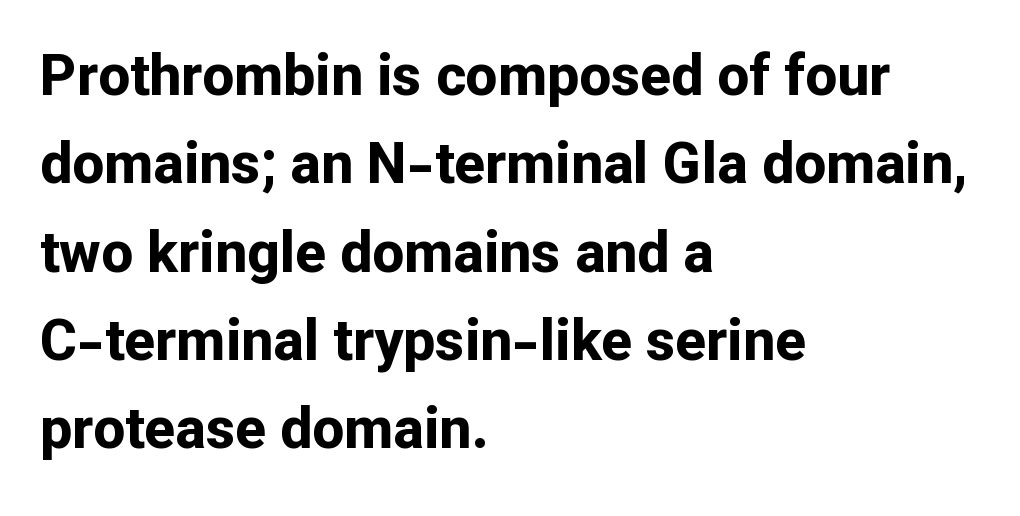
Q: Is the text bold? A: Yes.
Q: Is the text italic (slanted)? A: No, it is upright.
Q: Is the typeface a serif or a sans-serif typeface? A: Sans-serif.
Q: Is the text underlined? A: No.
Q: How is the paragraph aligned? A: Left-aligned.
Q: Is the spacing between letters normal or unusually wide? A: Normal.
Q: Is the spacing between lines tight, normal or loose? A: Normal.
Q: Width (condensed, normal, or wide)? A: Normal.
Q: Stroke contrast? A: Low.
Q: x-height? A: Medium.
Q: Monospaced? A: No.
